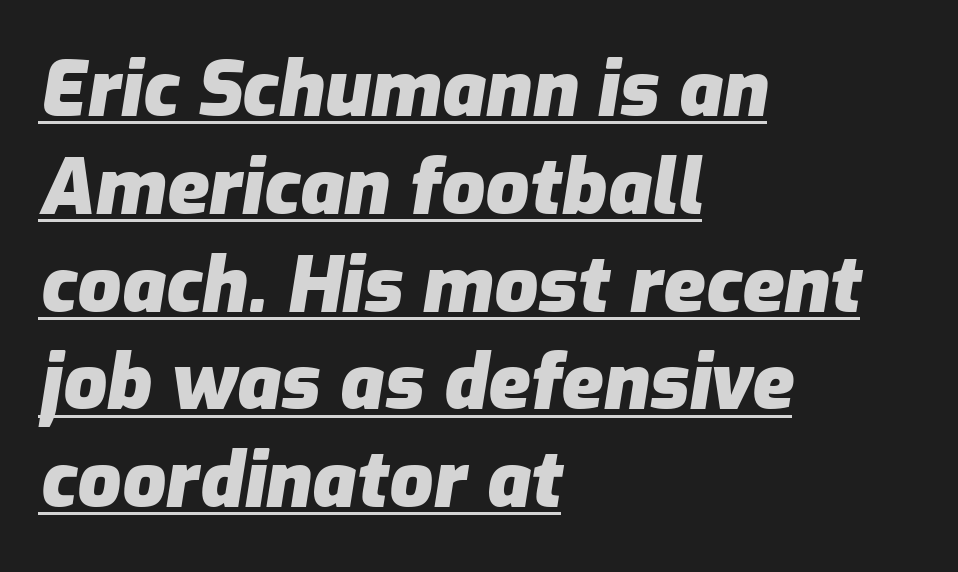
{"italic": "yes", "lean": "right", "slant_degrees": 9, "bold": "yes", "weight": "heavy", "width": "normal", "stroke_contrast": "low", "x_height": "medium", "monospaced": "no", "underline": "yes", "align": "left", "line_spacing": "normal", "line_spacing_ratio": 1.27, "letter_spacing": "normal", "letter_spacing_em": 0.0, "glyph_px": 77}
